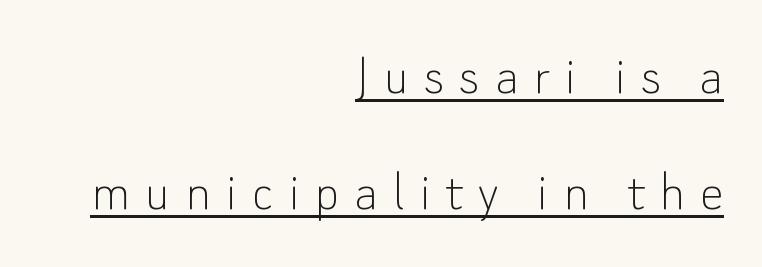
The image shows 59 px thin sans-serif type, upright; set right-aligned, loose line spacing (1.97x), unusually wide letter spacing (+0.25 em), underlined; low stroke contrast and a small x-height.
